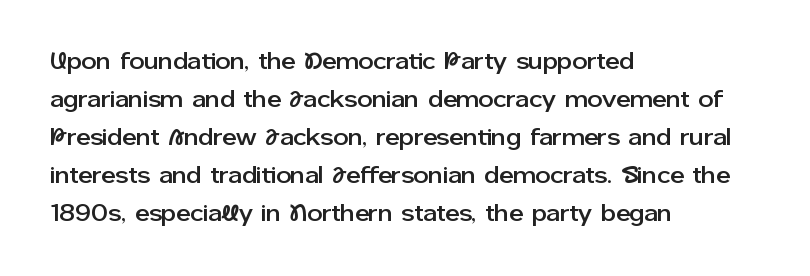
Q: Is the text italic (slanted)? A: No, it is upright.
Q: Is the text underlined? A: No.
Q: How is the paragraph aligned? A: Left-aligned.
Q: Is the spacing between letters normal or unusually wide? A: Normal.
Q: Is the spacing between lines tight, normal or loose? A: Normal.
